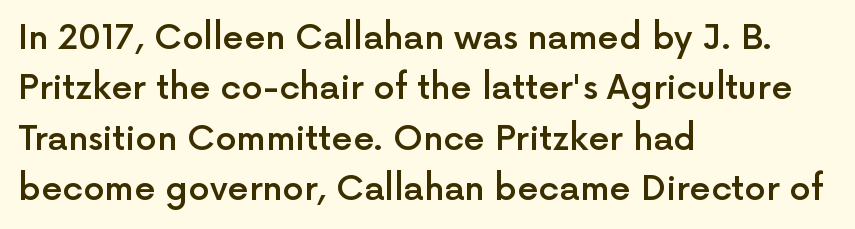
{"serif": "no", "italic": "no", "bold": "semi", "weight": "semibold", "width": "normal", "x_height": "medium", "monospaced": "no", "underline": "no", "align": "left", "line_spacing": "normal", "line_spacing_ratio": 1.48, "letter_spacing": "normal", "letter_spacing_em": 0.0, "glyph_px": 34}
